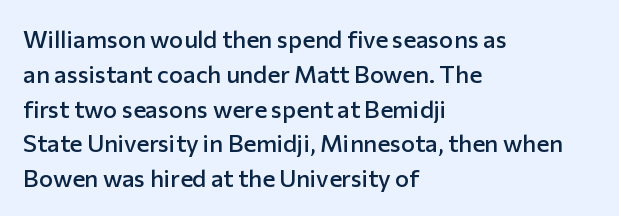
Q: Is the text bold? A: Semi-bold.
Q: Is the text italic (slanted)? A: No, it is upright.
Q: Is the text underlined? A: No.
Q: How is the paragraph aligned? A: Left-aligned.
Q: Is the spacing between letters normal or unusually wide? A: Normal.
Q: Is the spacing between lines tight, normal or loose? A: Normal.
